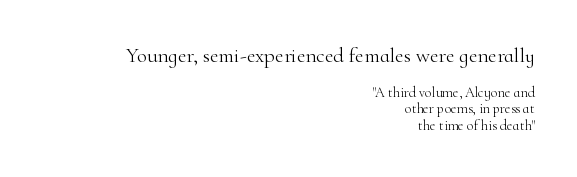
The setting favours the right margin, as signatures and pull-quotes sometimes do. The weight tops out at a normal text grade. Standard letterfit; no display-style spreading of the glyphs. Beneath every word, the page is bare.
